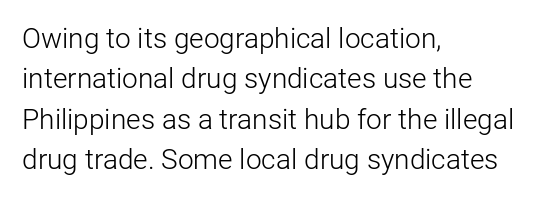
Q: Is the text bold? A: No.
Q: Is the text italic (slanted)? A: No, it is upright.
Q: Is the typeface a serif or a sans-serif typeface? A: Sans-serif.
Q: Is the text underlined? A: No.
Q: How is the paragraph aligned? A: Left-aligned.
Q: Is the spacing between letters normal or unusually wide? A: Normal.
Q: Is the spacing between lines tight, normal or loose? A: Normal.
Q: Width (condensed, normal, or wide)? A: Normal.
Q: Stroke contrast? A: Low.
Q: x-height? A: Medium.
Q: Monospaced? A: No.
